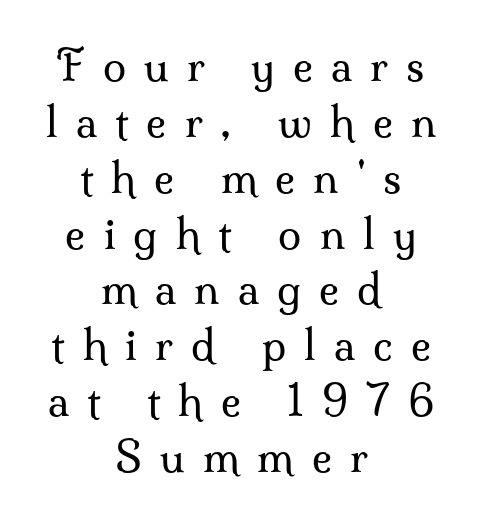
{"serif": "yes", "italic": "no", "bold": "no", "weight": "regular", "width": "normal", "stroke_contrast": "medium", "x_height": "small", "monospaced": "no", "underline": "no", "align": "center", "line_spacing": "normal", "line_spacing_ratio": 1.33, "letter_spacing": "wide", "letter_spacing_em": 0.43, "glyph_px": 42}
